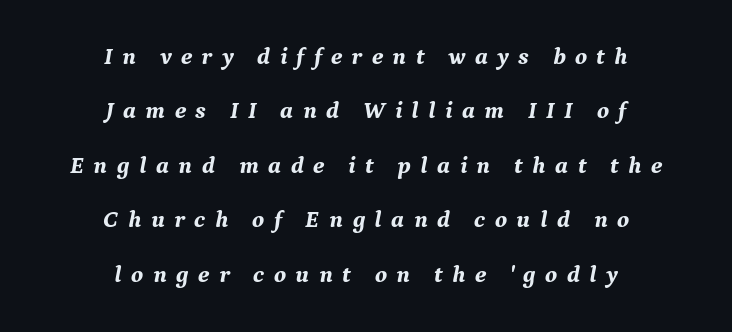
The image shows 24 px bold type, italic (leaning right); set centered, loose line spacing (2.27x), unusually wide letter spacing (+0.39 em), not underlined.
